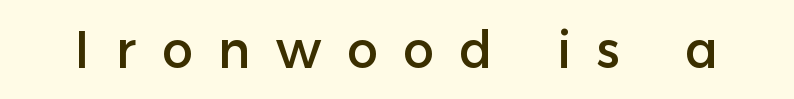
{"serif": "no", "italic": "no", "width": "normal", "stroke_contrast": "low", "x_height": "medium", "monospaced": "no", "underline": "no", "letter_spacing": "wide", "letter_spacing_em": 0.49, "glyph_px": 52}
